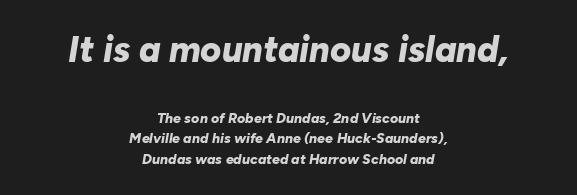
The image shows 36 px bold type, italic (leaning right); set centered, normal line spacing (1.47x), normal letter spacing, not underlined; the first (top) block is 2.57x larger; low stroke contrast and a medium x-height.
